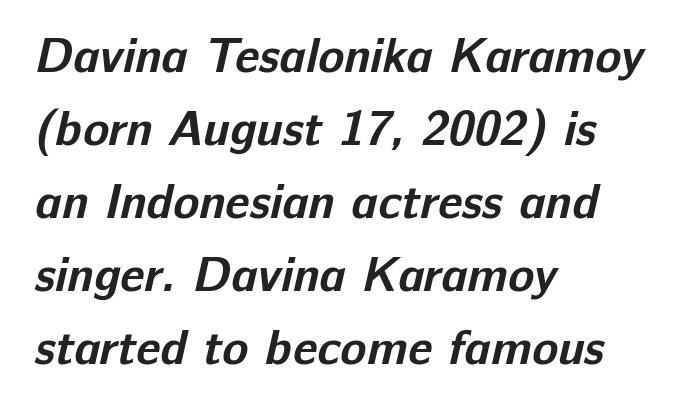
{"serif": "no", "bold": "yes", "weight": "bold", "width": "normal", "stroke_contrast": "low", "x_height": "medium", "monospaced": "no", "underline": "no", "align": "left", "line_spacing": "normal", "line_spacing_ratio": 1.52, "letter_spacing": "normal", "letter_spacing_em": 0.0, "glyph_px": 48}
